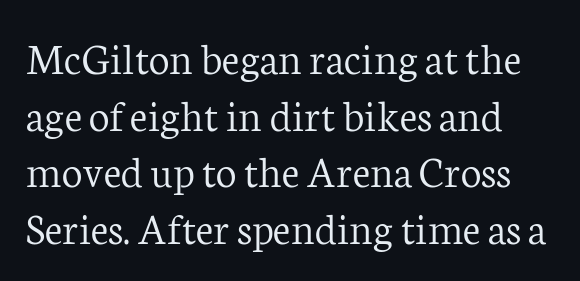
The image shows 46 px light serif type, upright; set line spacing 1.23x, normal letter spacing, not underlined; low stroke contrast and a medium x-height.
